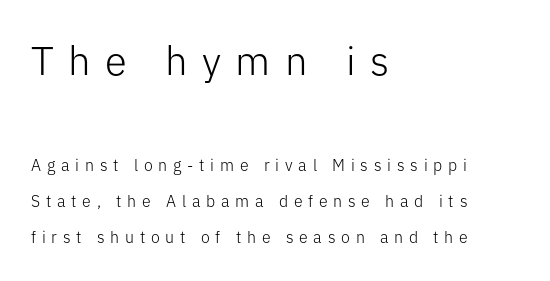
The designer gave the opening block more size than the closing block. Think of a printed novel: that variable character pitch is what you see here. Successive baselines arrive slowly, with a big drop between each. Compared with a typical body face, this is equally light or lighter still. The baseline area is clear. The text was rendered using a sans face with plain stroke endings.
